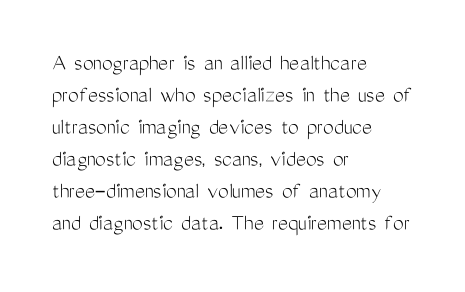
The image shows 24 px text type, upright; set left-aligned, normal line spacing (1.33x), normal letter spacing, not underlined.
